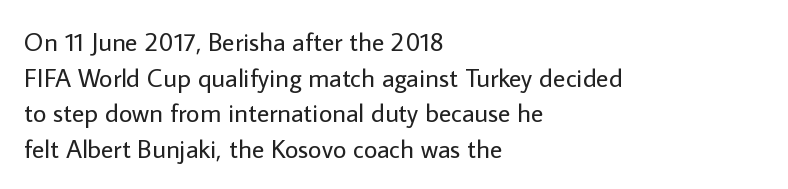
The image shows 26 px text type, upright; set left-aligned, normal line spacing (1.37x), normal letter spacing, not underlined.
